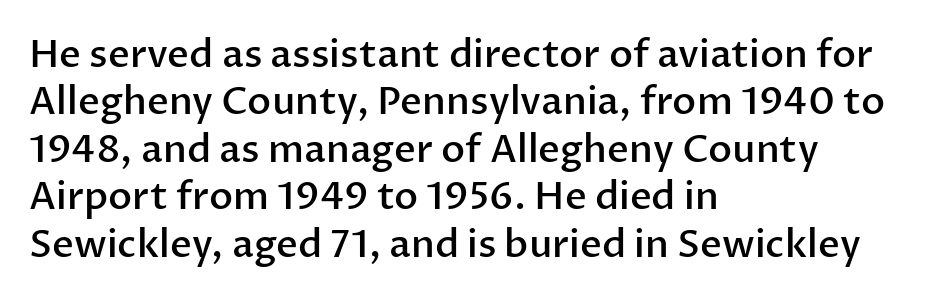
Q: Is the text bold? A: Semi-bold.
Q: Is the text italic (slanted)? A: No, it is upright.
Q: Is the typeface a serif or a sans-serif typeface? A: Sans-serif.
Q: Is the text underlined? A: No.
Q: How is the paragraph aligned? A: Left-aligned.
Q: Is the spacing between letters normal or unusually wide? A: Normal.
Q: Is the spacing between lines tight, normal or loose? A: Normal.
Q: Width (condensed, normal, or wide)? A: Normal.
Q: Stroke contrast? A: Low.
Q: x-height? A: Medium.
Q: Monospaced? A: No.
